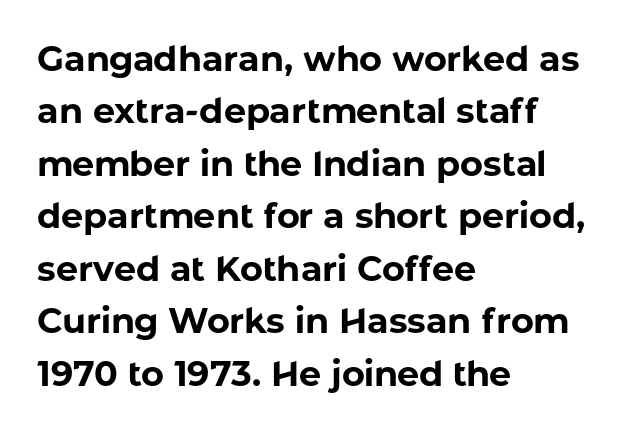
Q: Is the text bold? A: Yes.
Q: Is the text italic (slanted)? A: No, it is upright.
Q: Is the typeface a serif or a sans-serif typeface? A: Sans-serif.
Q: Is the text underlined? A: No.
Q: How is the paragraph aligned? A: Left-aligned.
Q: Is the spacing between letters normal or unusually wide? A: Normal.
Q: Is the spacing between lines tight, normal or loose? A: Normal.
Q: Width (condensed, normal, or wide)? A: Normal.
Q: Stroke contrast? A: Low.
Q: x-height? A: Medium.
Q: Monospaced? A: No.
